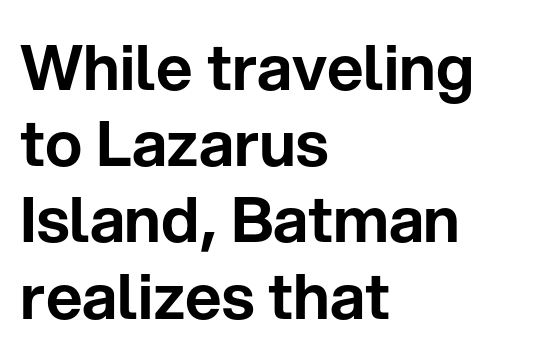
Decoration check: the copy has no underline. The face used here is proportionally spaced, like ordinary book or web type. The line texture is even and compact thanks to regular tracking. Notice how the passage keeps a crisp vertical edge on the left only.
